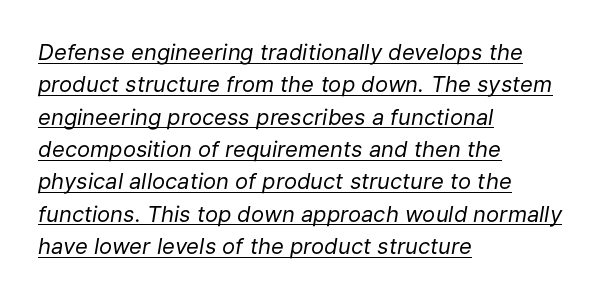
These characters rest on top of a visible drawn line. No chunkiness to these letters — they're not bold. Look at the tracking — it's just the regular setting, nothing added. The typography opts for an oblique posture over an upright one.
